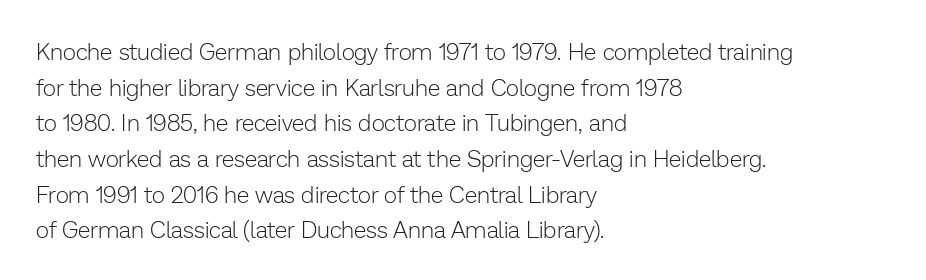
Q: Is the text bold? A: No.
Q: Is the text italic (slanted)? A: No, it is upright.
Q: Is the text underlined? A: No.
Q: How is the paragraph aligned? A: Left-aligned.
Q: Is the spacing between letters normal or unusually wide? A: Normal.
Q: Is the spacing between lines tight, normal or loose? A: Normal.
